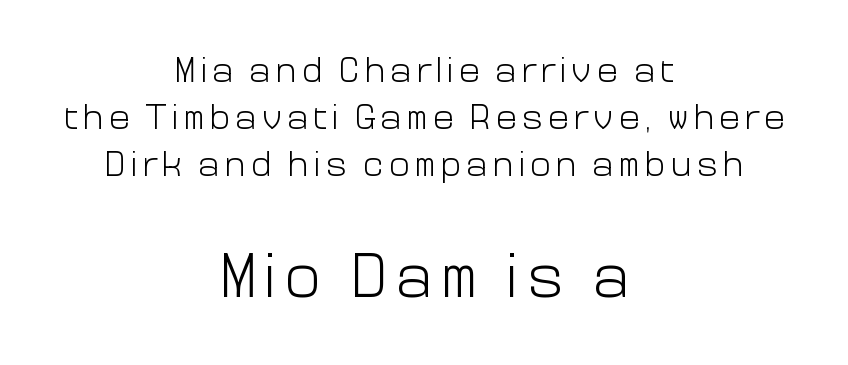
The image shows 63 px light sans-serif type, upright; set centered, normal line spacing (1.3x), not underlined; the second (bottom) block is 1.75x larger; low stroke contrast and a medium x-height.
